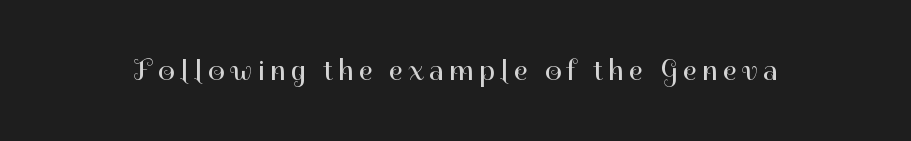
{"serif": "no", "italic": "no", "bold": "no", "weight": "regular", "width": "normal", "stroke_contrast": "high", "x_height": "medium", "monospaced": "no", "underline": "no", "glyph_px": 29}
